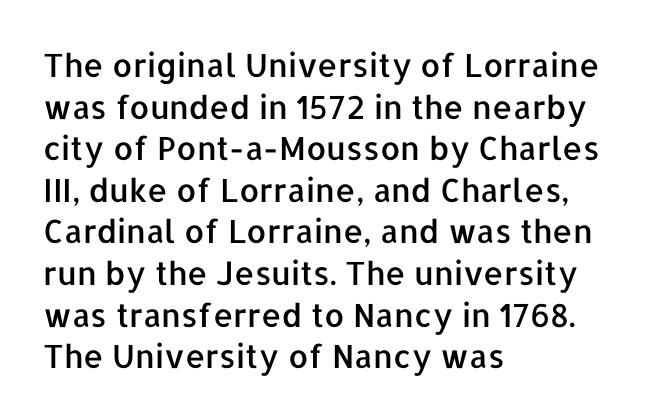
The image shows 32 px sans-serif type, upright; set left-aligned, normal line spacing (1.3x), normal letter spacing, not underlined; low stroke contrast and a medium x-height.
